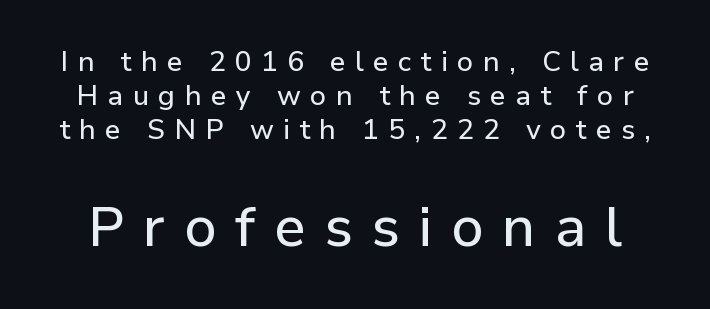
The image shows 56 px sans-serif type, upright; set line spacing 1.22x, unusually wide letter spacing (+0.33 em), not underlined; the second (bottom) block is 2.0x larger; low stroke contrast and a medium x-height.
